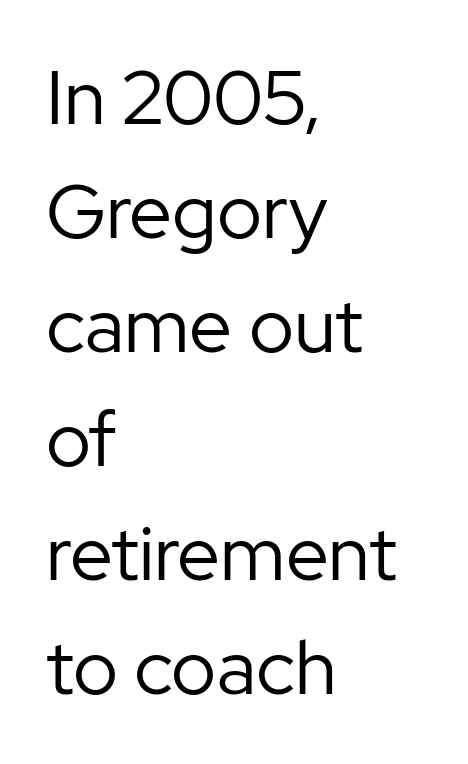
Q: Is the text bold? A: No.
Q: Is the text italic (slanted)? A: No, it is upright.
Q: Is the typeface a serif or a sans-serif typeface? A: Sans-serif.
Q: Is the text underlined? A: No.
Q: How is the paragraph aligned? A: Left-aligned.
Q: Is the spacing between letters normal or unusually wide? A: Normal.
Q: Is the spacing between lines tight, normal or loose? A: Normal.
Q: Width (condensed, normal, or wide)? A: Normal.
Q: Stroke contrast? A: Low.
Q: x-height? A: Medium.
Q: Monospaced? A: No.
